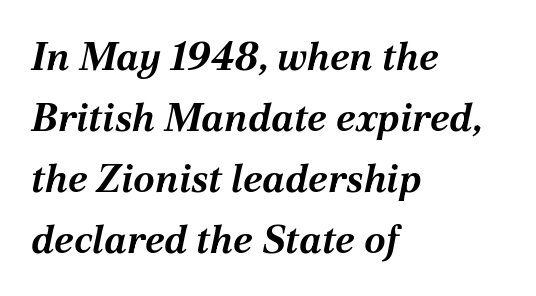
{"italic": "yes", "lean": "right", "slant_degrees": 12, "bold": "yes", "weight": "bold", "width": "normal", "stroke_contrast": "medium", "x_height": "medium", "monospaced": "no", "underline": "no", "align": "left", "line_spacing": "normal", "line_spacing_ratio": 1.56, "letter_spacing": "normal", "letter_spacing_em": 0.0, "glyph_px": 39}
